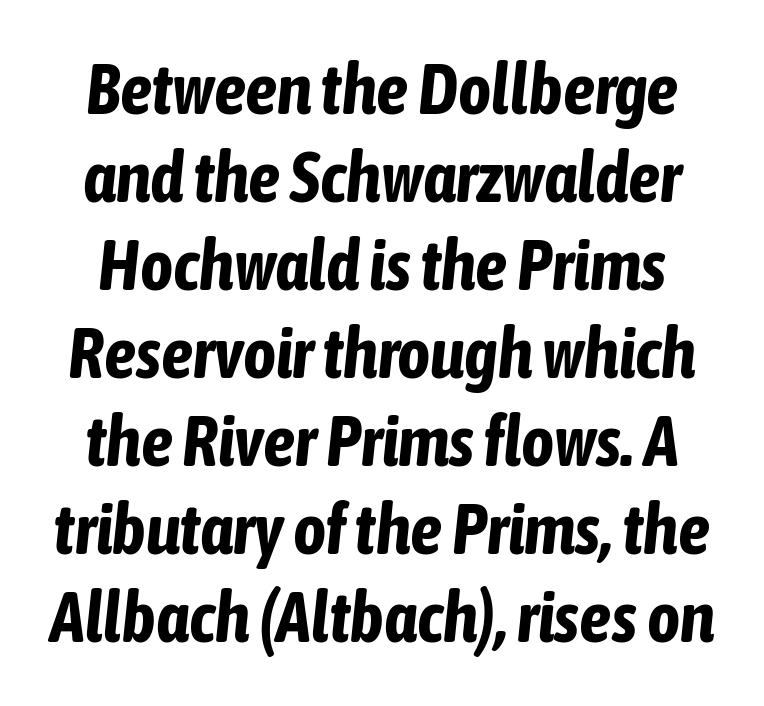
{"italic": "yes", "lean": "right", "slant_degrees": 6, "bold": "yes", "weight": "bold", "width": "condensed", "stroke_contrast": "low", "x_height": "medium", "monospaced": "no", "underline": "no", "line_spacing_ratio": 1.24, "letter_spacing": "normal", "letter_spacing_em": 0.0, "glyph_px": 71}
